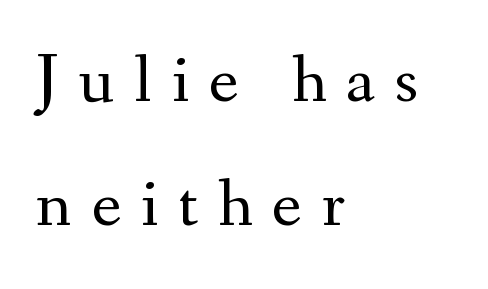
A typesetter would call this proportional, since set widths differ per character. Ordinary non-slanted type is in use. Check the space under the baseline: it is left empty. The compositor pushed each line to the left boundary.
